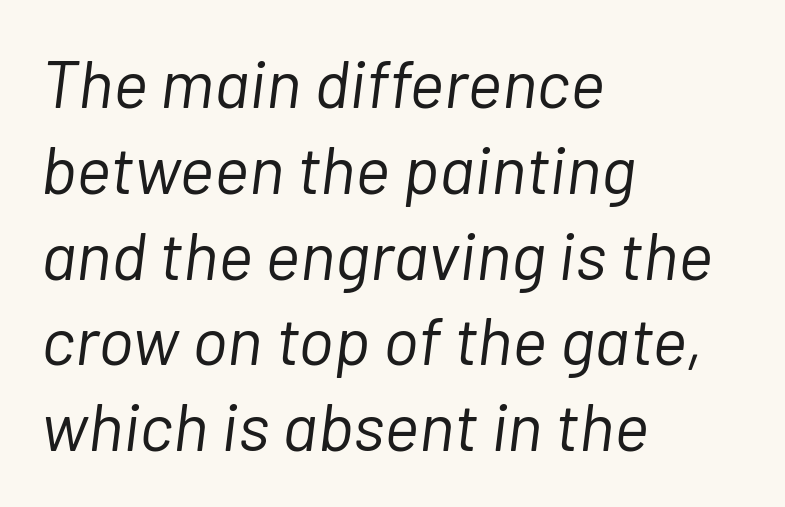
The image shows 67 px light type, italic (leaning right); set left-aligned, normal line spacing (1.28x), normal letter spacing, not underlined; low stroke contrast and a medium x-height.
